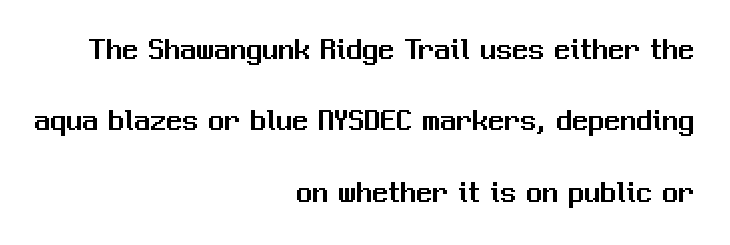
Q: Is the text italic (slanted)? A: No, it is upright.
Q: Is the typeface a serif or a sans-serif typeface? A: Sans-serif.
Q: Is the text underlined? A: No.
Q: How is the paragraph aligned? A: Right-aligned.
Q: Is the spacing between letters normal or unusually wide? A: Normal.
Q: Is the spacing between lines tight, normal or loose? A: Loose.
Q: Width (condensed, normal, or wide)? A: Normal.
Q: Stroke contrast? A: Medium.
Q: x-height? A: Medium.
Q: Monospaced? A: No.
